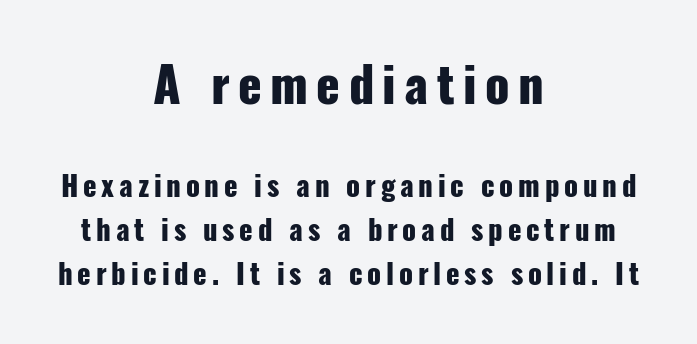
The image shows 49 px heavy, condensed sans-serif type, upright; set centered, normal line spacing (1.57x), not underlined; the first (top) block is 1.75x larger; low stroke contrast and a medium x-height.
